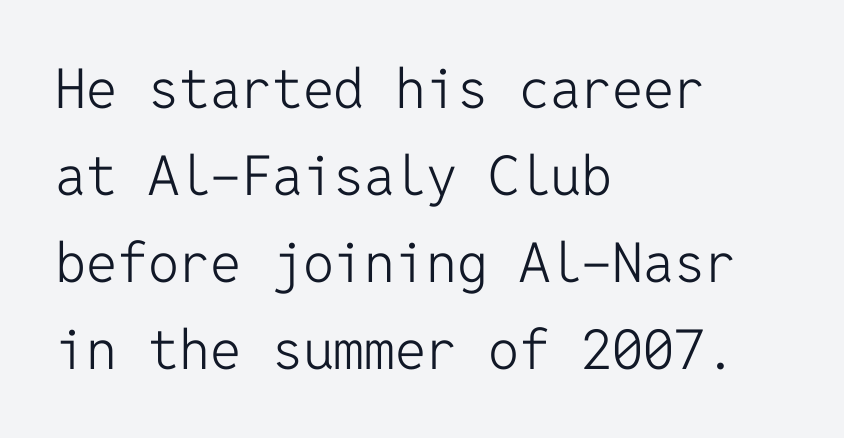
{"serif": "no", "italic": "no", "bold": "no", "weight": "light", "width": "normal", "stroke_contrast": "low", "x_height": "medium", "monospaced": "yes", "underline": "no", "align": "left", "line_spacing": "normal", "line_spacing_ratio": 1.58, "letter_spacing": "normal", "letter_spacing_em": 0.0, "glyph_px": 55}
